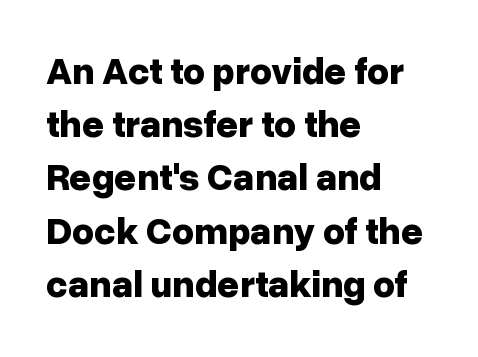
Q: Is the text bold? A: Yes.
Q: Is the text italic (slanted)? A: No, it is upright.
Q: Is the typeface a serif or a sans-serif typeface? A: Sans-serif.
Q: Is the text underlined? A: No.
Q: How is the paragraph aligned? A: Left-aligned.
Q: Is the spacing between letters normal or unusually wide? A: Normal.
Q: Is the spacing between lines tight, normal or loose? A: Normal.
Q: Width (condensed, normal, or wide)? A: Normal.
Q: Stroke contrast? A: Low.
Q: x-height? A: Medium.
Q: Monospaced? A: No.
